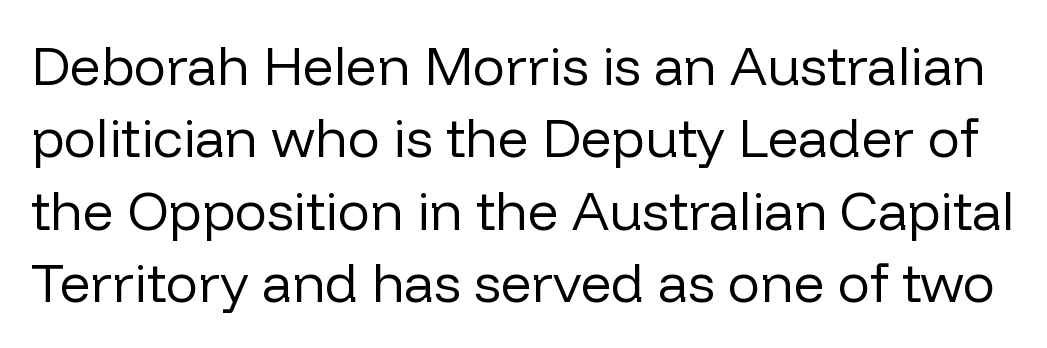
Q: Is the text bold? A: No.
Q: Is the text italic (slanted)? A: No, it is upright.
Q: Is the typeface a serif or a sans-serif typeface? A: Sans-serif.
Q: Is the text underlined? A: No.
Q: Is the spacing between letters normal or unusually wide? A: Normal.
Q: Is the spacing between lines tight, normal or loose? A: Normal.
Q: Width (condensed, normal, or wide)? A: Normal.
Q: Stroke contrast? A: Low.
Q: x-height? A: Medium.
Q: Monospaced? A: No.
